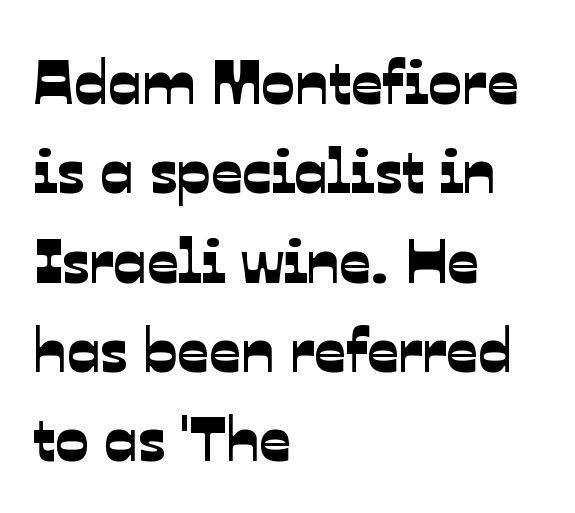
The image shows 62 px sans-serif type; set left-aligned, normal line spacing (1.44x), normal letter spacing, not underlined; low stroke contrast and a medium x-height.
